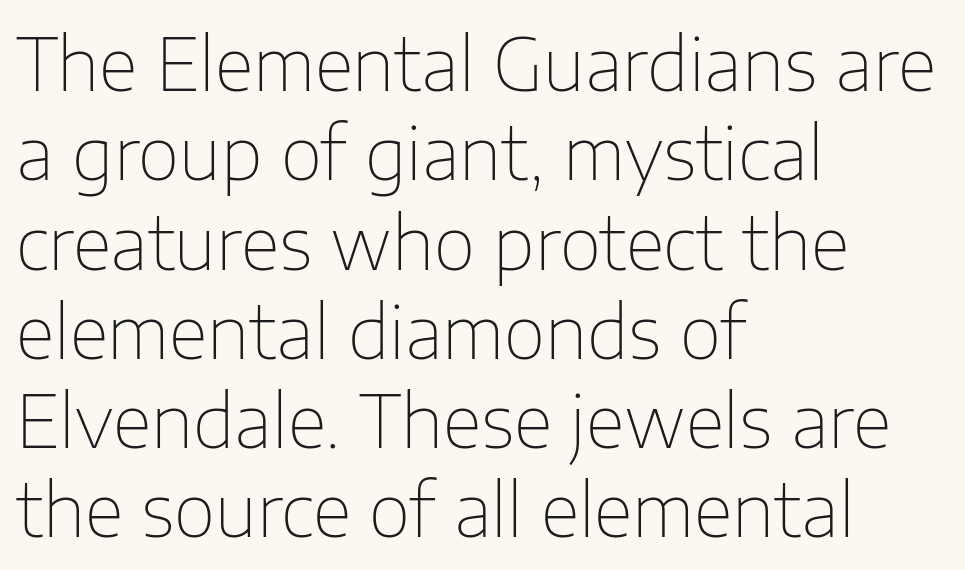
Q: Is the text bold? A: No.
Q: Is the text italic (slanted)? A: No, it is upright.
Q: Is the typeface a serif or a sans-serif typeface? A: Sans-serif.
Q: Is the text underlined? A: No.
Q: How is the paragraph aligned? A: Left-aligned.
Q: Is the spacing between letters normal or unusually wide? A: Normal.
Q: Width (condensed, normal, or wide)? A: Normal.
Q: Stroke contrast? A: Low.
Q: x-height? A: Medium.
Q: Monospaced? A: No.
